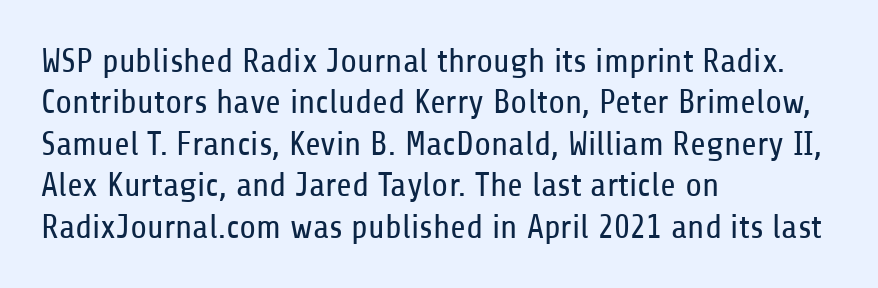
Q: Is the text bold? A: No.
Q: Is the text italic (slanted)? A: No, it is upright.
Q: Is the typeface a serif or a sans-serif typeface? A: Sans-serif.
Q: Is the text underlined? A: No.
Q: How is the paragraph aligned? A: Left-aligned.
Q: Is the spacing between letters normal or unusually wide? A: Normal.
Q: Width (condensed, normal, or wide)? A: Condensed.
Q: Stroke contrast? A: Low.
Q: x-height? A: Medium.
Q: Monospaced? A: No.
